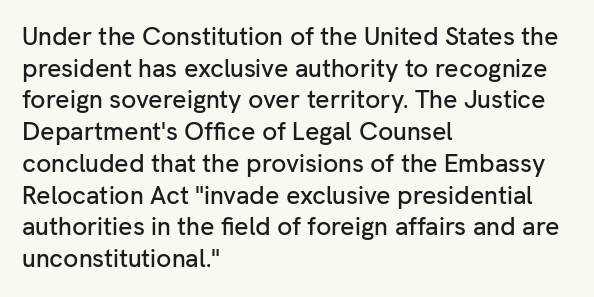
Q: Is the text italic (slanted)? A: No, it is upright.
Q: Is the text underlined? A: No.
Q: How is the paragraph aligned? A: Left-aligned.
Q: Is the spacing between letters normal or unusually wide? A: Normal.
Q: Is the spacing between lines tight, normal or loose? A: Normal.
